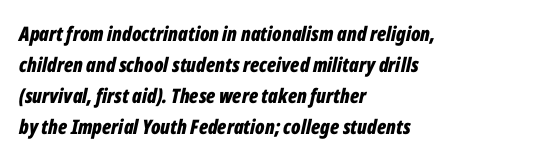
Typesetter's note: full bold, strokes at maximum text heaviness. Rendered with sloped, italic letterforms. The passage is arranged the way most books set body copy — flush left. Letters rest on an invisible, unmarked baseline.
